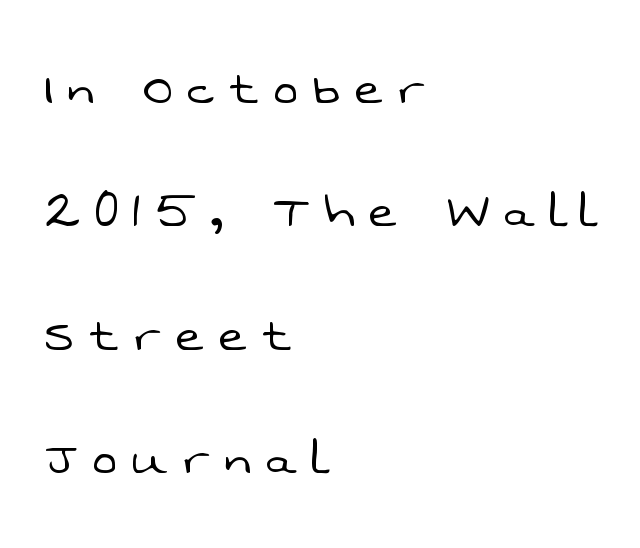
Q: Is the text bold? A: No.
Q: Is the typeface a serif or a sans-serif typeface? A: Sans-serif.
Q: Is the text underlined? A: No.
Q: How is the paragraph aligned? A: Left-aligned.
Q: Is the spacing between letters normal or unusually wide? A: Unusually wide.
Q: Is the spacing between lines tight, normal or loose? A: Loose.
Q: Width (condensed, normal, or wide)? A: Normal.
Q: Stroke contrast? A: Low.
Q: x-height? A: Medium.
Q: Monospaced? A: No.
